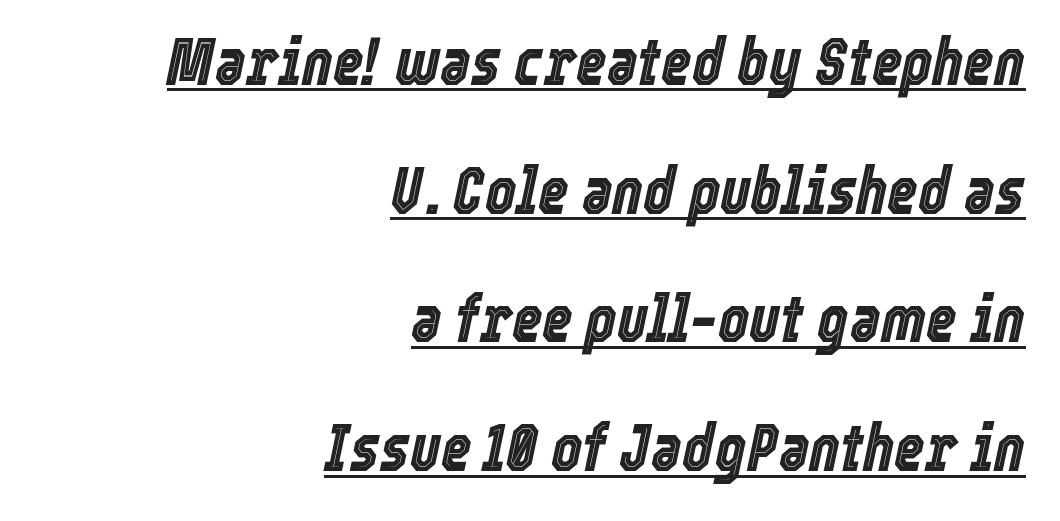
{"italic": "yes", "lean": "right", "slant_degrees": 12, "width": "condensed", "x_height": "medium", "monospaced": "no", "underline": "yes", "align": "right", "line_spacing": "loose", "line_spacing_ratio": 1.95, "letter_spacing": "normal", "letter_spacing_em": 0.0, "glyph_px": 66}
